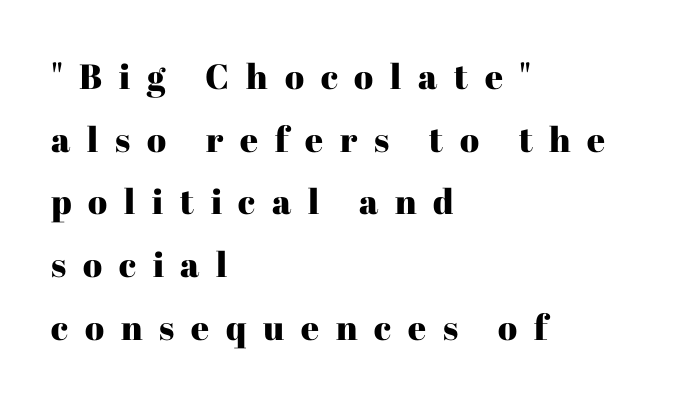
Q: Is the text italic (slanted)? A: No, it is upright.
Q: Is the typeface a serif or a sans-serif typeface? A: Serif.
Q: Is the text underlined? A: No.
Q: How is the paragraph aligned? A: Left-aligned.
Q: Is the spacing between letters normal or unusually wide? A: Unusually wide.
Q: Width (condensed, normal, or wide)? A: Normal.
Q: Stroke contrast? A: High.
Q: x-height? A: Medium.
Q: Monospaced? A: No.
